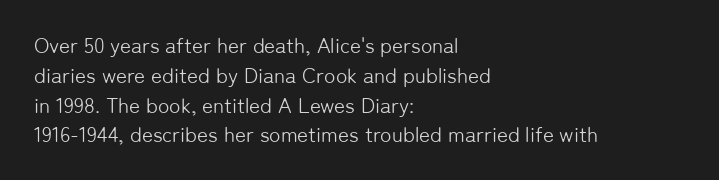
Quick note: interline space is typical. Nothing unusual about the tracking: characters are spaced as the font intends. Unmarked baselines from the first word to the last. No italicization has been applied; the sample stays upright.
